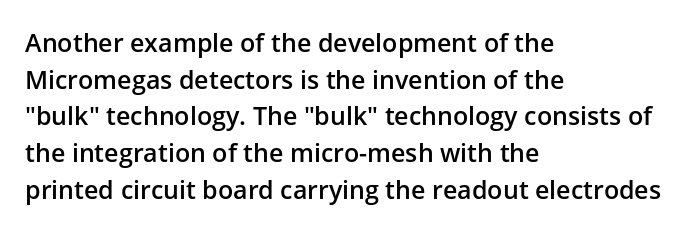
The image shows 25 px text type, upright; set left-aligned, normal line spacing (1.47x), normal letter spacing, not underlined.
